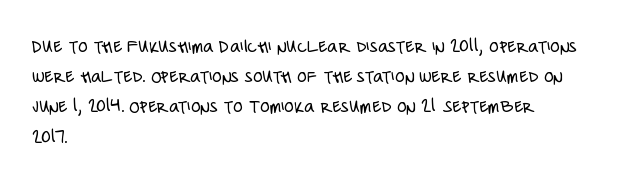
What stands out about the letter spacing? Nothing — it is the standard amount. The axis of the letterforms is exactly vertical. Check the space under the baseline: it is left empty. Evenly set lines give the paragraph a standard silhouette.
